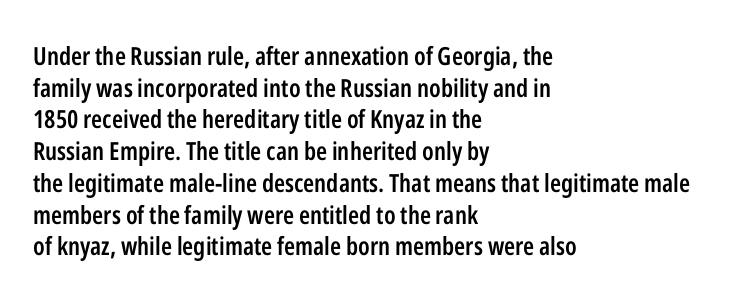
Q: Is the text bold? A: Semi-bold.
Q: Is the text italic (slanted)? A: No, it is upright.
Q: Is the text underlined? A: No.
Q: How is the paragraph aligned? A: Left-aligned.
Q: Is the spacing between letters normal or unusually wide? A: Normal.
Q: Is the spacing between lines tight, normal or loose? A: Normal.
